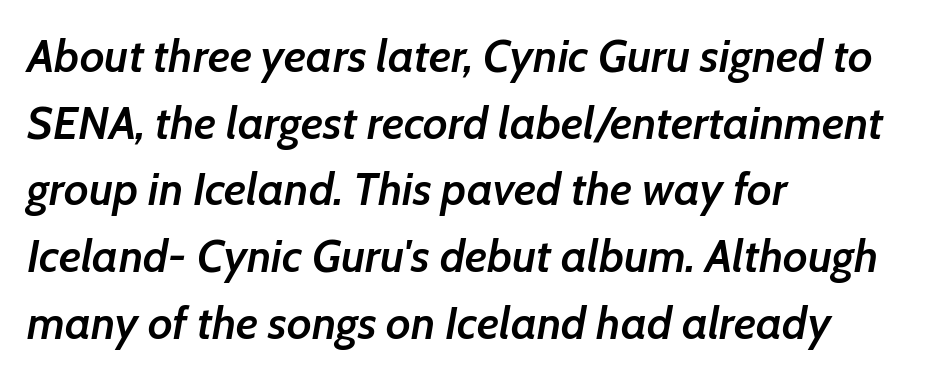
Q: Is the text bold? A: Semi-bold.
Q: Is the text italic (slanted)? A: Yes, it leans right by about 7 degrees.
Q: Is the text underlined? A: No.
Q: How is the paragraph aligned? A: Left-aligned.
Q: Is the spacing between letters normal or unusually wide? A: Normal.
Q: Is the spacing between lines tight, normal or loose? A: Normal.
Q: Width (condensed, normal, or wide)? A: Normal.
Q: Stroke contrast? A: Low.
Q: x-height? A: Medium.
Q: Monospaced? A: No.
